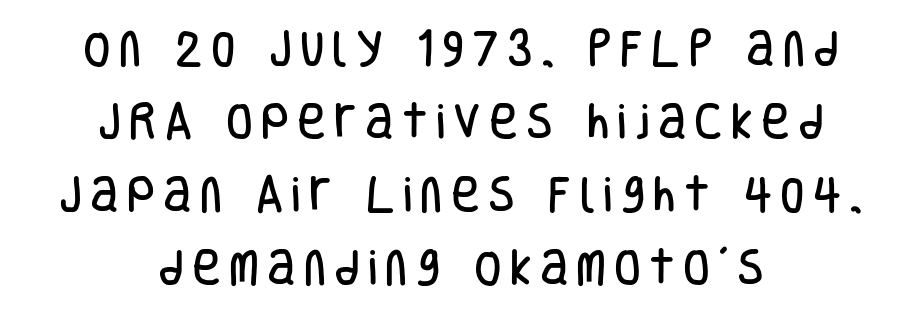
The paragraph shown floats in the horizontal middle. Check where the strokes stop: nothing finishes them off — pure sans. Rule under the text: the space is simply empty. These lines are rendered in a variable-pitch font. Designer's note — italics off, roman on.
